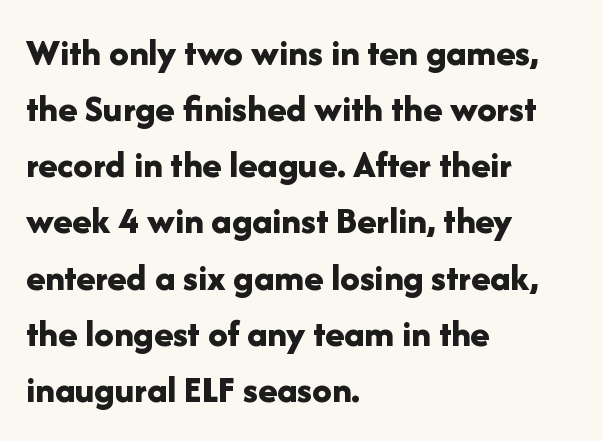
Q: Is the text bold? A: Yes.
Q: Is the text italic (slanted)? A: No, it is upright.
Q: Is the typeface a serif or a sans-serif typeface? A: Sans-serif.
Q: Is the text underlined? A: No.
Q: How is the paragraph aligned? A: Left-aligned.
Q: Is the spacing between letters normal or unusually wide? A: Normal.
Q: Is the spacing between lines tight, normal or loose? A: Normal.
Q: Width (condensed, normal, or wide)? A: Normal.
Q: Stroke contrast? A: Low.
Q: x-height? A: Medium.
Q: Monospaced? A: No.
